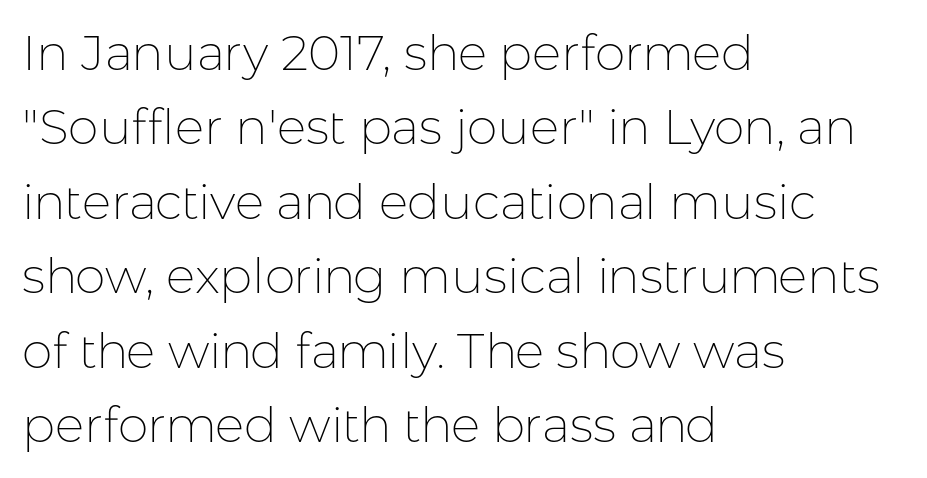
{"serif": "no", "italic": "no", "bold": "no", "weight": "thin", "width": "normal", "stroke_contrast": "low", "x_height": "medium", "monospaced": "no", "underline": "no", "align": "left", "line_spacing": "normal", "line_spacing_ratio": 1.52, "letter_spacing": "normal", "letter_spacing_em": 0.0, "glyph_px": 49}
